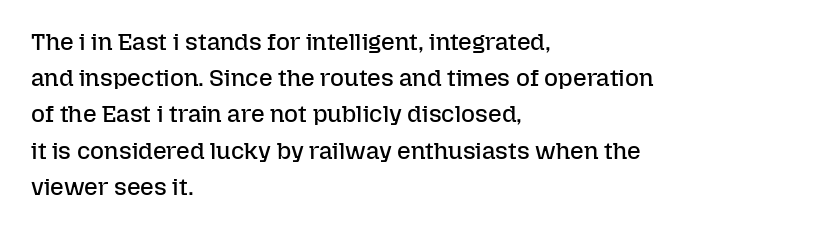
Default kerning and tracking; the words read as compact shapes. Tall strokes in this sample are plumb rather than angled. This rendering uses left alignment, leaving the right contour irregular. Students, observe: this is what conventionally led text looks like. Each stroke keeps to a modest, everyday thickness or less. Honestly, there is no underline to notice here at all.
